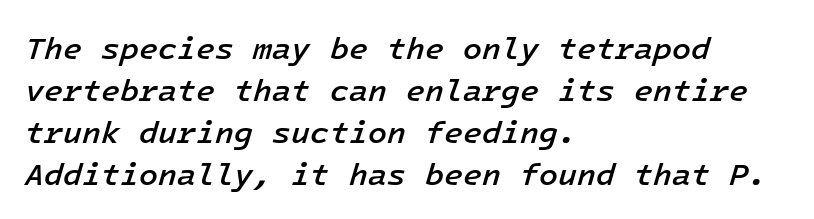
The image shows 31 px semibold type, italic (leaning right); set left-aligned, normal line spacing (1.35x), normal letter spacing, not underlined; low stroke contrast and a medium x-height.
